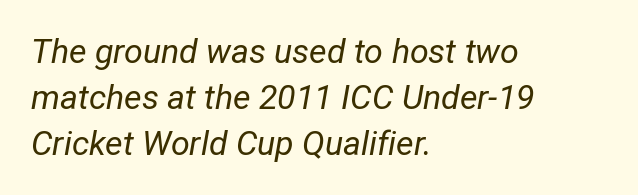
The image shows 34 px regular-weight, condensed type, italic (leaning right); set left-aligned, normal line spacing (1.35x), normal letter spacing, not underlined; low stroke contrast and a medium x-height.
